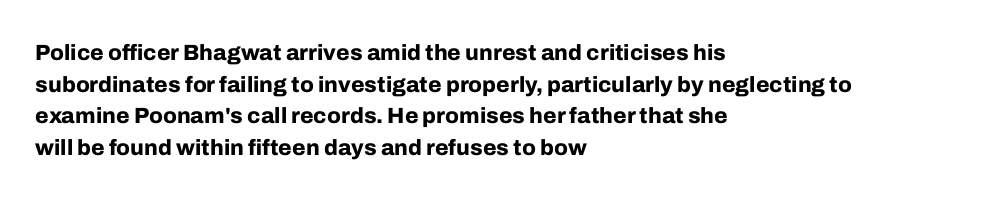
The image shows 22 px bold type, upright; set left-aligned, normal line spacing (1.44x), normal letter spacing, not underlined.
